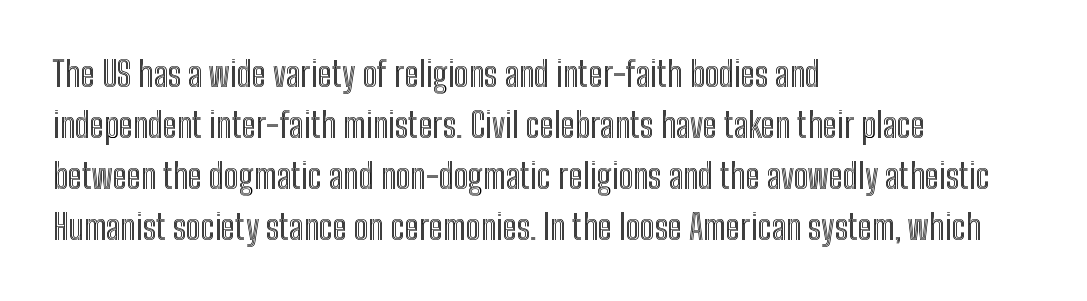
The image shows 34 px condensed type, upright; set left-aligned, normal line spacing (1.5x), normal letter spacing, not underlined; a medium x-height.
